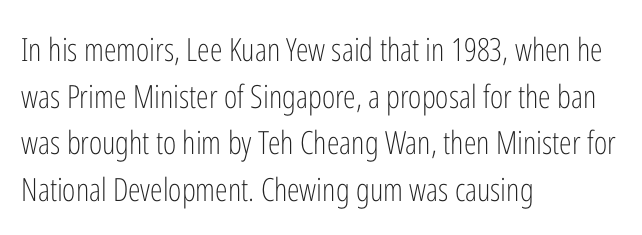
The image shows 32 px light, condensed sans-serif type, upright; set left-aligned, normal line spacing (1.46x), normal letter spacing, not underlined; low stroke contrast and a medium x-height.
